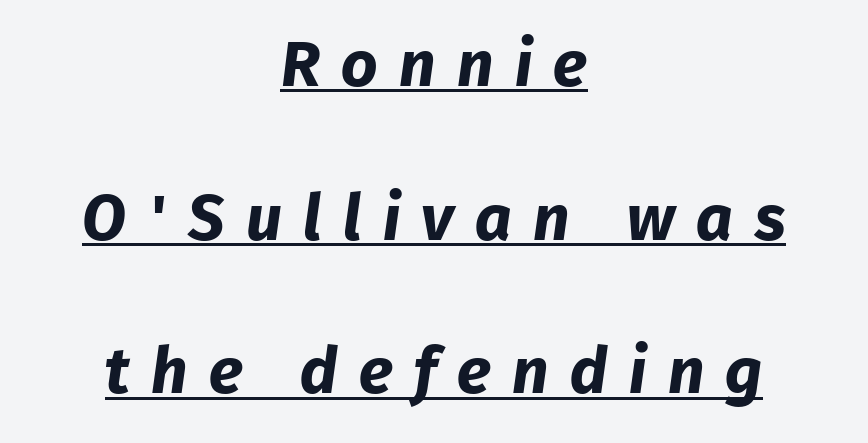
{"serif": "no", "bold": "yes", "weight": "bold", "width": "normal", "stroke_contrast": "low", "x_height": "medium", "monospaced": "no", "underline": "yes", "align": "center", "line_spacing": "loose", "line_spacing_ratio": 2.4, "letter_spacing": "wide", "letter_spacing_em": 0.33, "glyph_px": 64}
